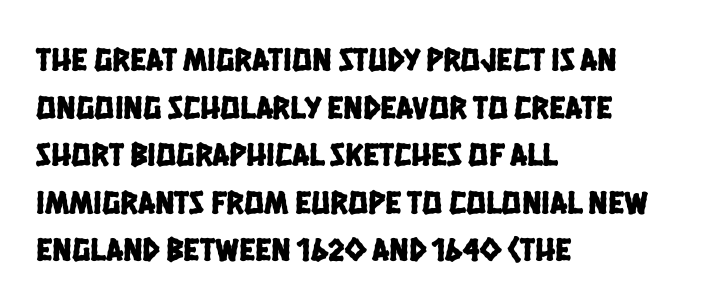
Spacing verdict: proportional, widths tailored to each character. These lines stack with their left ends in a neat column. A normal amount of white space separates one row of letters from the next. Each word holds together tightly as a unit, with standard inter-letter gaps.
